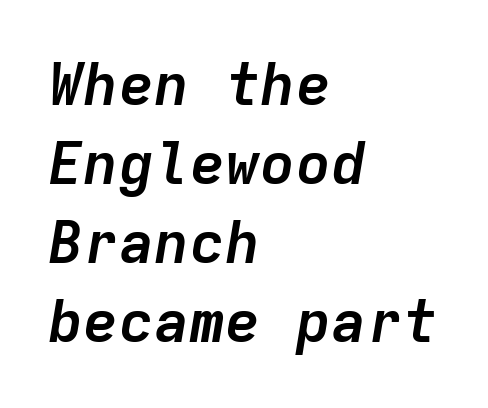
{"italic": "yes", "lean": "right", "slant_degrees": 9, "bold": "yes", "weight": "semibold", "width": "normal", "stroke_contrast": "low", "x_height": "medium", "monospaced": "yes", "underline": "no", "align": "left", "line_spacing": "normal", "line_spacing_ratio": 1.34, "letter_spacing": "normal", "letter_spacing_em": 0.0, "glyph_px": 59}
